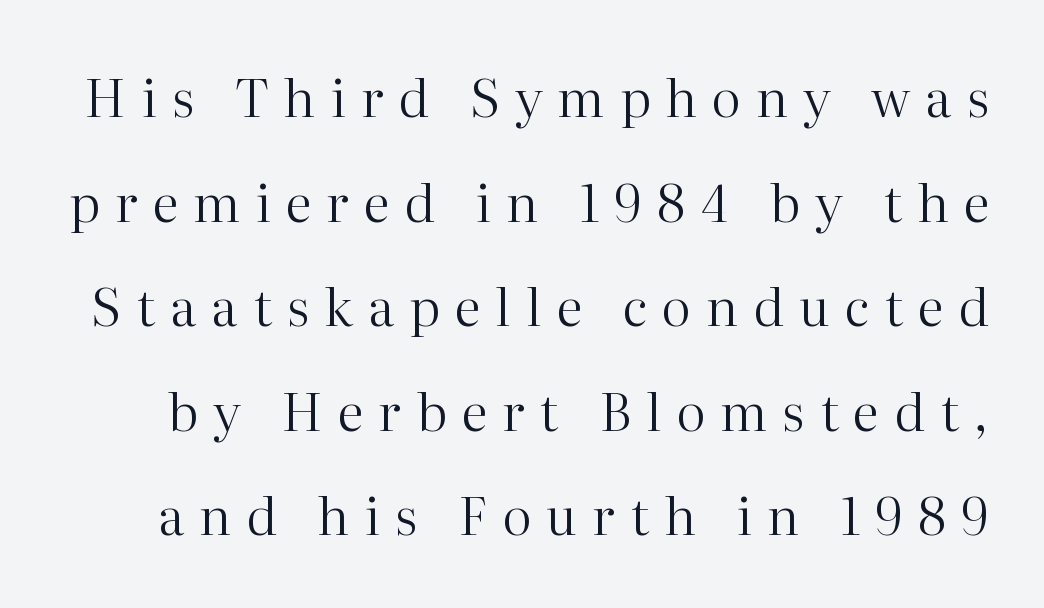
You could not count columns in this text — the font is proportionally spaced. Posture: upright roman. What kind of face is this? One with serifs. Compared with typical body copy, the letter spacing here is much looser. The rendering uses a large line-height, opening up the rows. Is the stroke heavy? The answer is a plain regular-or-lighter.
